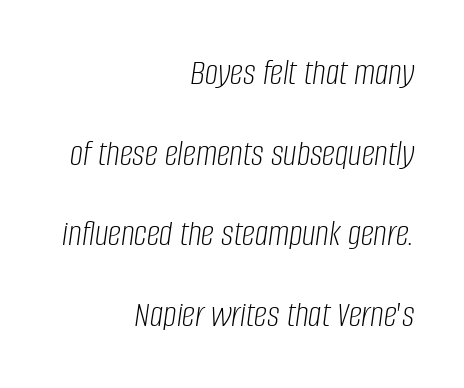
The image shows 37 px light, condensed type, italic (leaning right); set right-aligned, loose line spacing (2.18x), normal letter spacing, not underlined; low stroke contrast and a large x-height.
